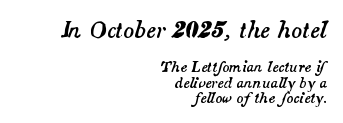
What stands out about the letter spacing? Nothing — it is the standard amount. The first block has been scaled up relative to the second. The baseline area is clear. Interline gaps are noticeably narrow in this sample. Which margin do the lines hug? The right one — the left edge is uneven.
